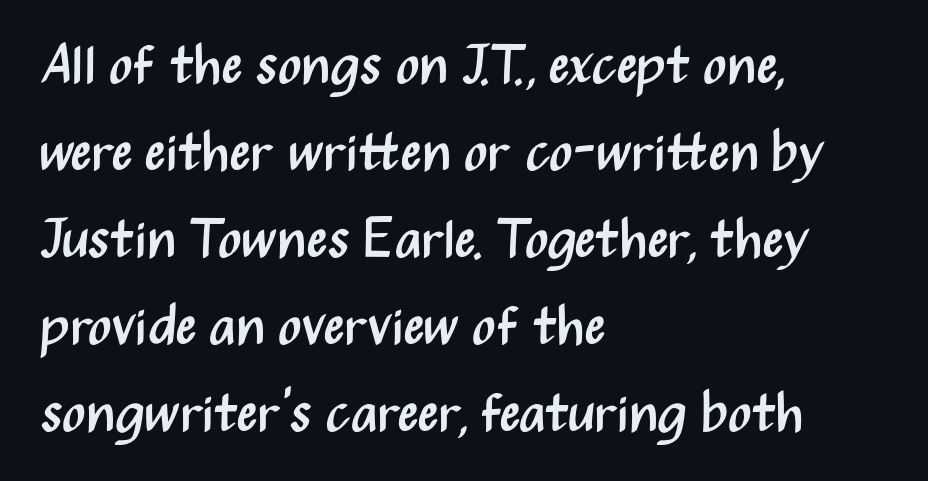
Q: Is the text bold? A: No.
Q: Is the text italic (slanted)? A: No, it is upright.
Q: Is the typeface a serif or a sans-serif typeface? A: Sans-serif.
Q: Is the text underlined? A: No.
Q: How is the paragraph aligned? A: Left-aligned.
Q: Is the spacing between letters normal or unusually wide? A: Normal.
Q: Is the spacing between lines tight, normal or loose? A: Normal.
Q: Width (condensed, normal, or wide)? A: Condensed.
Q: Stroke contrast? A: Medium.
Q: x-height? A: Medium.
Q: Monospaced? A: No.
